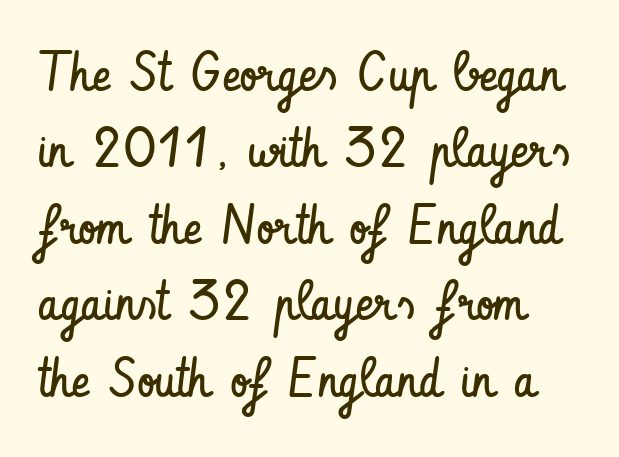
Q: Is the text bold? A: No.
Q: Is the text italic (slanted)? A: No, it is upright.
Q: Is the typeface a serif or a sans-serif typeface? A: Sans-serif.
Q: Is the text underlined? A: No.
Q: How is the paragraph aligned? A: Left-aligned.
Q: Is the spacing between letters normal or unusually wide? A: Normal.
Q: Is the spacing between lines tight, normal or loose? A: Normal.
Q: Width (condensed, normal, or wide)? A: Condensed.
Q: Stroke contrast? A: Low.
Q: x-height? A: Small.
Q: Monospaced? A: No.
